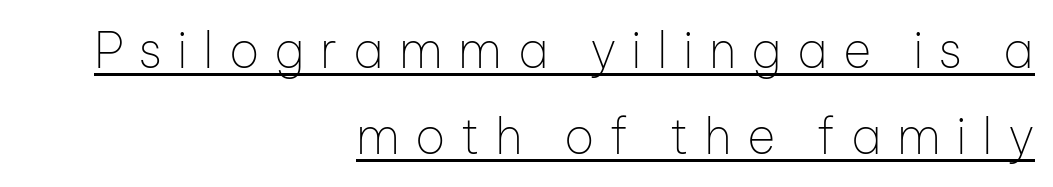
Each letter's strokes conclude bluntly, with no projecting serifs. Is this a fixed-width face? No — the glyphs have proportional, varying widths. Stroke mass is kept to a normal reading level or below. The text block is weighted toward the right margin, trailing off unevenly leftward. This sample carries an underscore along the baseline area.
